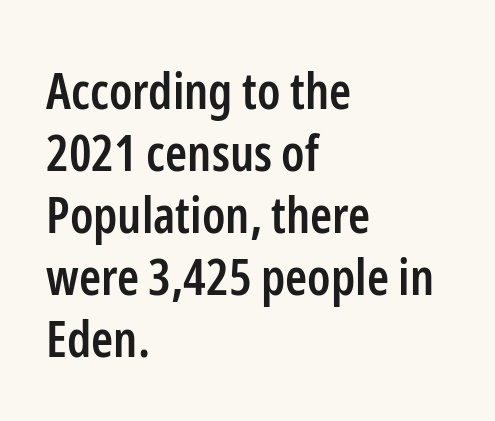
Is this a sans? Yes — the strokes have no serifs. Typesetter's note: demi weight, one step under bold. Style check: upright. Look at the tracking — it's just the regular setting, nothing added. Here the designer chose a conventional face with non-uniform glyph widths. Caption: multi-line text, flush left, ragged right.
